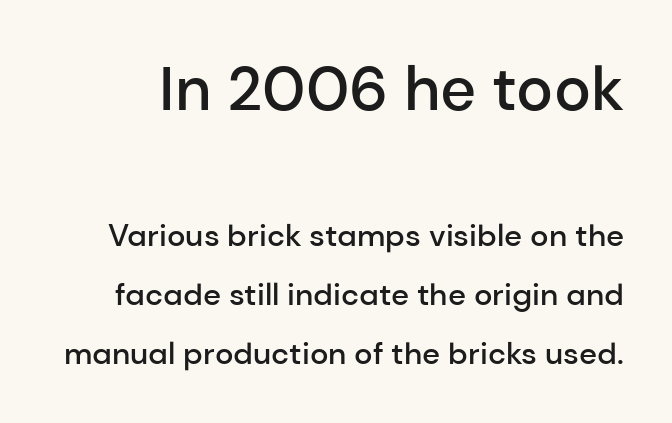
Q: Is the text bold? A: Semi-bold.
Q: Is the text italic (slanted)? A: No, it is upright.
Q: Is the typeface a serif or a sans-serif typeface? A: Sans-serif.
Q: Is the text underlined? A: No.
Q: Is the spacing between letters normal or unusually wide? A: Normal.
Q: Is the spacing between lines tight, normal or loose? A: Loose.
Q: Which block of text is set in a larger size, the first (top) or the second (bottom)? A: The first (top) one.
Q: Width (condensed, normal, or wide)? A: Normal.
Q: Stroke contrast? A: Low.
Q: x-height? A: Medium.
Q: Monospaced? A: No.
